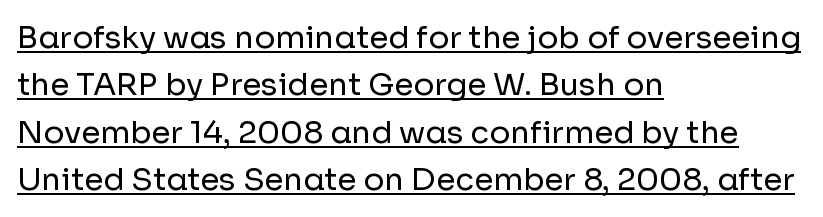
The image shows 31 px regular-weight sans-serif type, upright; set left-aligned, normal line spacing (1.53x), normal letter spacing, underlined; low stroke contrast and a medium x-height.
